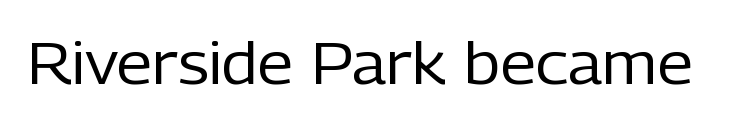
Q: Is the text bold? A: No.
Q: Is the text italic (slanted)? A: No, it is upright.
Q: Is the typeface a serif or a sans-serif typeface? A: Sans-serif.
Q: Is the text underlined? A: No.
Q: Is the spacing between letters normal or unusually wide? A: Normal.
Q: Width (condensed, normal, or wide)? A: Normal.
Q: Stroke contrast? A: Low.
Q: x-height? A: Medium.
Q: Monospaced? A: No.
